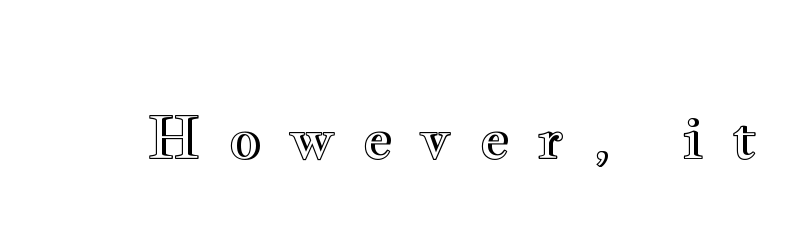
Q: Is the text italic (slanted)? A: No, it is upright.
Q: Is the text underlined? A: No.
Q: Is the spacing between letters normal or unusually wide? A: Unusually wide.
Q: Width (condensed, normal, or wide)? A: Wide.
Q: x-height? A: Small.
Q: Monospaced? A: No.
